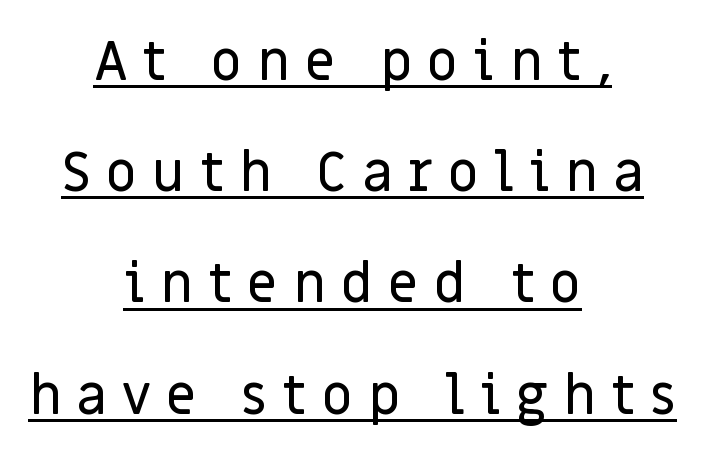
{"serif": "no", "italic": "no", "width": "normal", "stroke_contrast": "low", "x_height": "large", "monospaced": "no", "underline": "yes", "align": "center", "line_spacing": "loose", "line_spacing_ratio": 2.06, "letter_spacing": "wide", "letter_spacing_em": 0.28, "glyph_px": 54}
